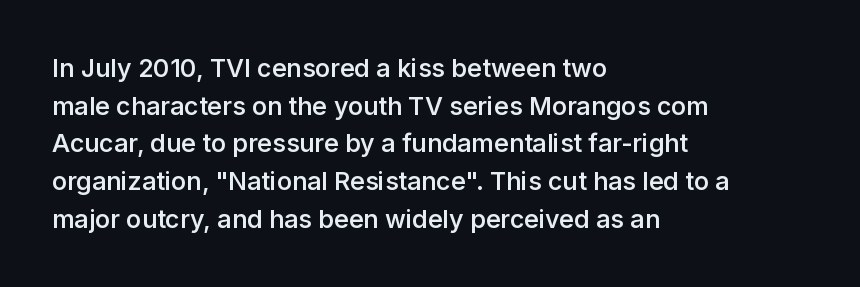
Q: Is the text bold? A: Semi-bold.
Q: Is the text italic (slanted)? A: No, it is upright.
Q: Is the text underlined? A: No.
Q: How is the paragraph aligned? A: Left-aligned.
Q: Is the spacing between letters normal or unusually wide? A: Normal.
Q: Is the spacing between lines tight, normal or loose? A: Normal.
